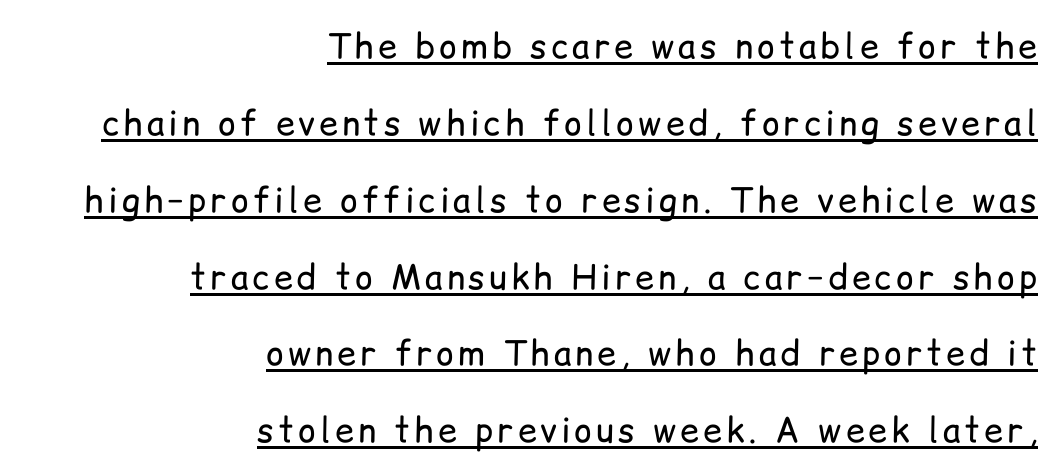
The image shows 34 px regular-weight sans-serif type, upright; set right-aligned, loose line spacing (2.26x), underlined; low stroke contrast and a medium x-height.
